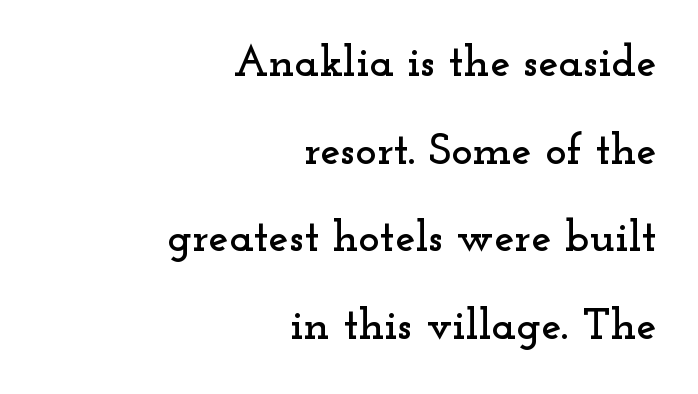
The font family rendered here belongs to the serif group. The lines are quadded right. This sample has the flowing, uneven cadence of proportional lettering. Students, observe: this is what heavily led, spacious text looks like. Words appear dense and cohesive because spacing is normal. When letters stand straight like this, we call the style roman or upright.
